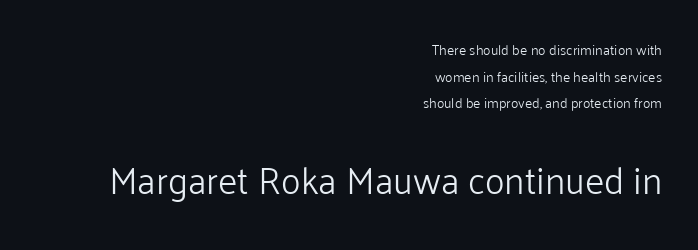
This is sans-serif lettering, the kind often seen on screens and signage. Reading down the block, your eye finds every line finishing at a fixed right position. No extra tracking has been applied to these lines. This is roman type, the default non-slanted kind. Here the designer chose a conventional face with non-uniform glyph widths. Weight: not bold — regular or lighter.
